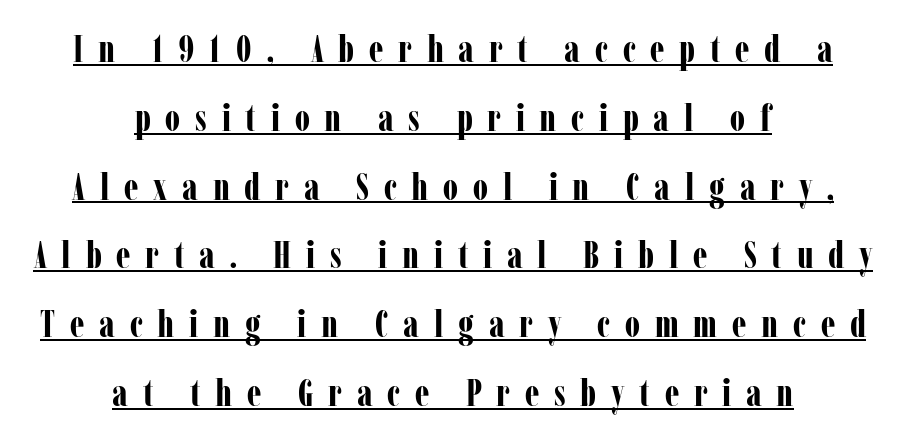
Q: Is the text bold? A: Yes.
Q: Is the text italic (slanted)? A: No, it is upright.
Q: Is the typeface a serif or a sans-serif typeface? A: Serif.
Q: Is the text underlined? A: Yes.
Q: How is the paragraph aligned? A: Centered.
Q: Is the spacing between letters normal or unusually wide? A: Unusually wide.
Q: Width (condensed, normal, or wide)? A: Condensed.
Q: Stroke contrast? A: Low.
Q: x-height? A: Medium.
Q: Monospaced? A: No.
